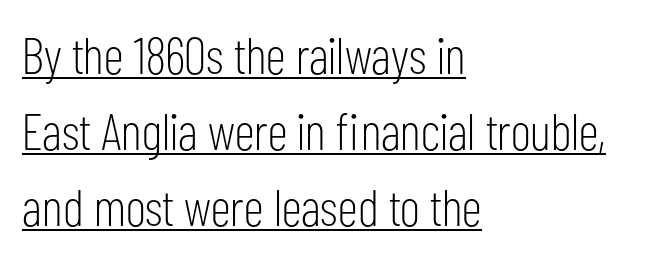
Q: Is the text bold? A: No.
Q: Is the text italic (slanted)? A: No, it is upright.
Q: Is the typeface a serif or a sans-serif typeface? A: Sans-serif.
Q: Is the text underlined? A: Yes.
Q: How is the paragraph aligned? A: Left-aligned.
Q: Is the spacing between letters normal or unusually wide? A: Normal.
Q: Is the spacing between lines tight, normal or loose? A: Normal.
Q: Width (condensed, normal, or wide)? A: Condensed.
Q: Stroke contrast? A: Low.
Q: x-height? A: Medium.
Q: Monospaced? A: No.
